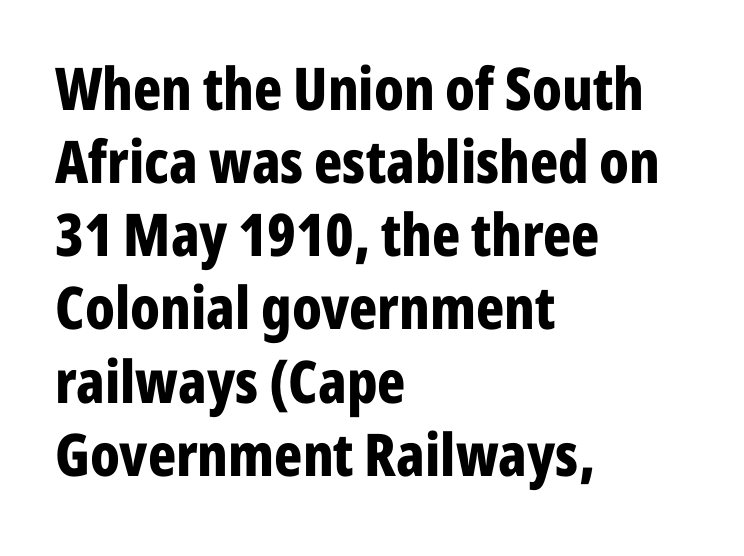
The image shows 59 px bold, condensed sans-serif type, upright; set left-aligned, line spacing 1.24x, normal letter spacing, not underlined; low stroke contrast and a medium x-height.
